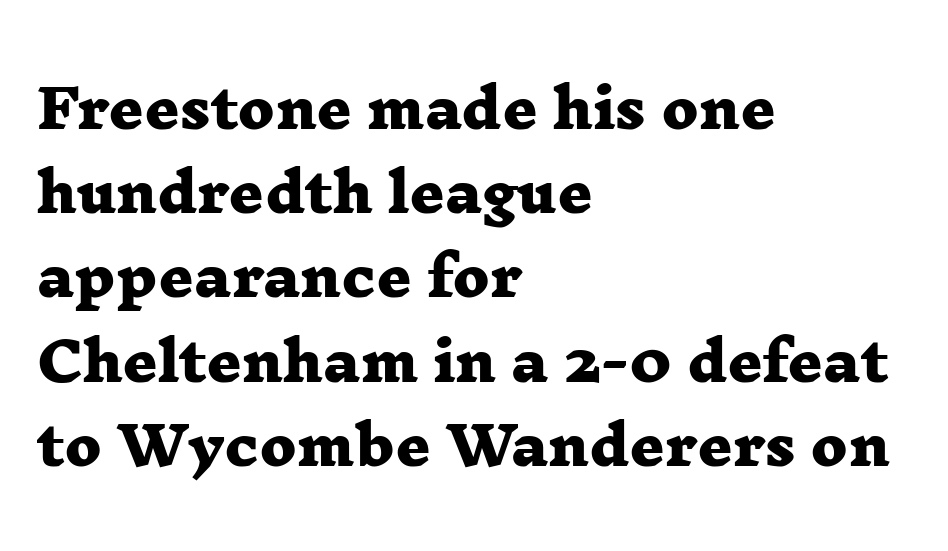
Classification — serif. Weight check: bold — yes, fully. Looks like regular typesetting: each glyph gets only the width it needs. The space beneath each line is pristine and unruled. Notice how the passage keeps a crisp vertical edge on the left only. Does the leading feel generous? No, just average.
